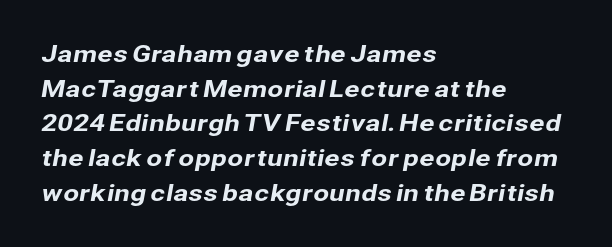
The image shows 23 px text type; set left-aligned, normal line spacing (1.51x), normal letter spacing, not underlined.
